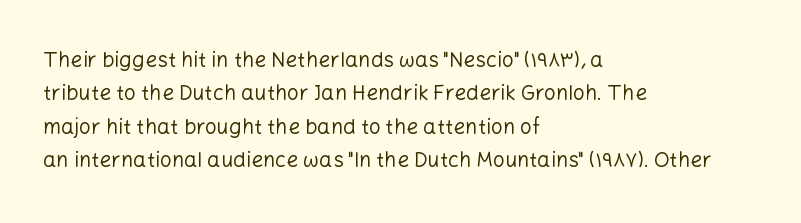
Q: Is the text bold? A: No.
Q: Is the text italic (slanted)? A: No, it is upright.
Q: Is the text underlined? A: No.
Q: How is the paragraph aligned? A: Left-aligned.
Q: Is the spacing between letters normal or unusually wide? A: Normal.
Q: Is the spacing between lines tight, normal or loose? A: Normal.
